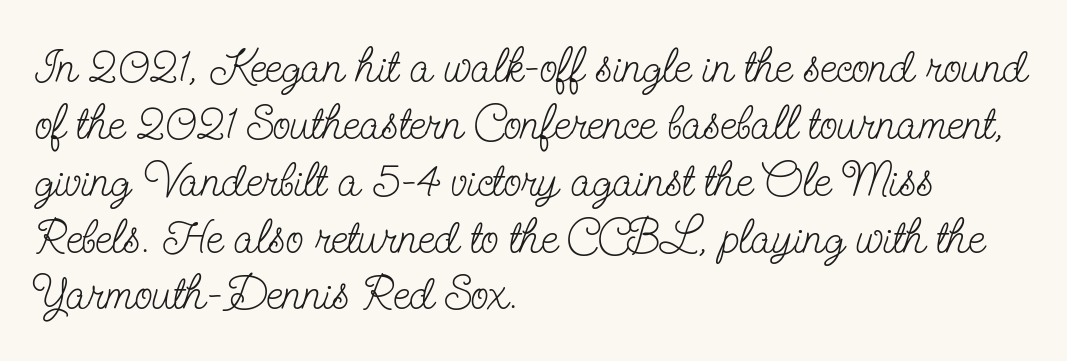
Layout note: lines flush left. Only glyphs here, with clear space below each row. You could not count columns in this text — the font is proportionally spaced. Each word holds together tightly as a unit, with standard inter-letter gaps. Think standard paragraph weight, or any step lighter than that.
